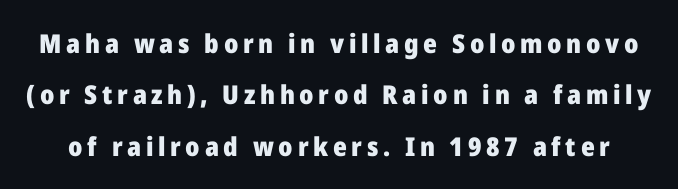
Q: Is the text bold? A: Yes.
Q: Is the text italic (slanted)? A: No, it is upright.
Q: Is the text underlined? A: No.
Q: Is the spacing between lines tight, normal or loose? A: Loose.
